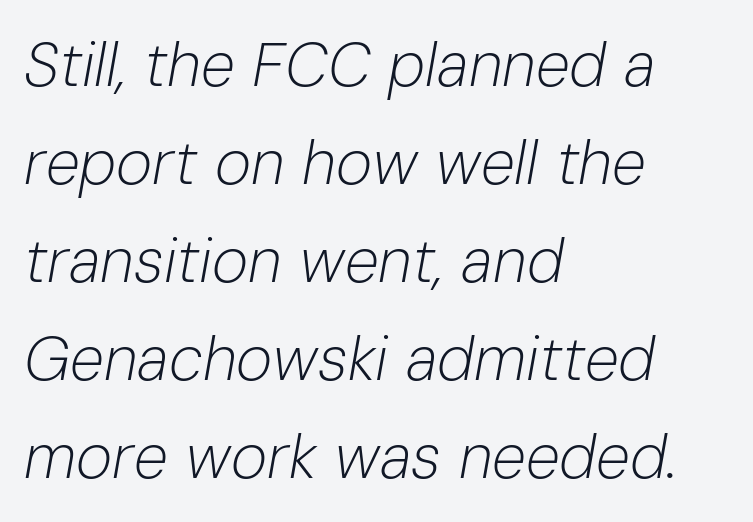
Q: Is the text bold? A: No.
Q: Is the text italic (slanted)? A: Yes, it leans right by about 10 degrees.
Q: Is the text underlined? A: No.
Q: How is the paragraph aligned? A: Left-aligned.
Q: Is the spacing between letters normal or unusually wide? A: Normal.
Q: Is the spacing between lines tight, normal or loose? A: Normal.
Q: Width (condensed, normal, or wide)? A: Normal.
Q: Stroke contrast? A: Low.
Q: x-height? A: Medium.
Q: Monospaced? A: No.
